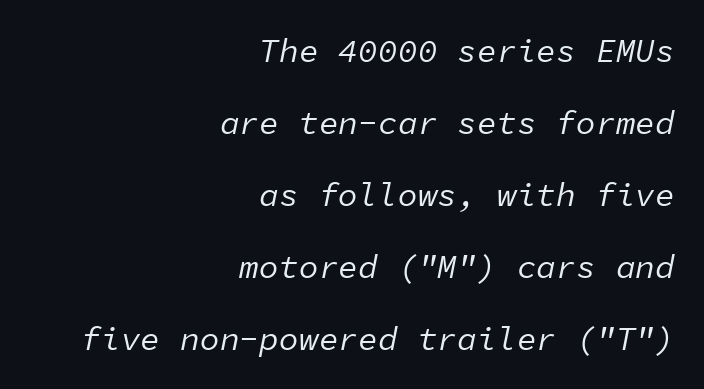
Default kerning and tracking; the words read as compact shapes. This sample is right-justified, so line beginnings fall wherever the words allow. Vertical stems look standard width or narrower in stroke. Every character sits at an angle, as italics do. Monospaced: the letters line up in strict vertical columns. Reading down the column, the eye jumps a long way to each next line.
